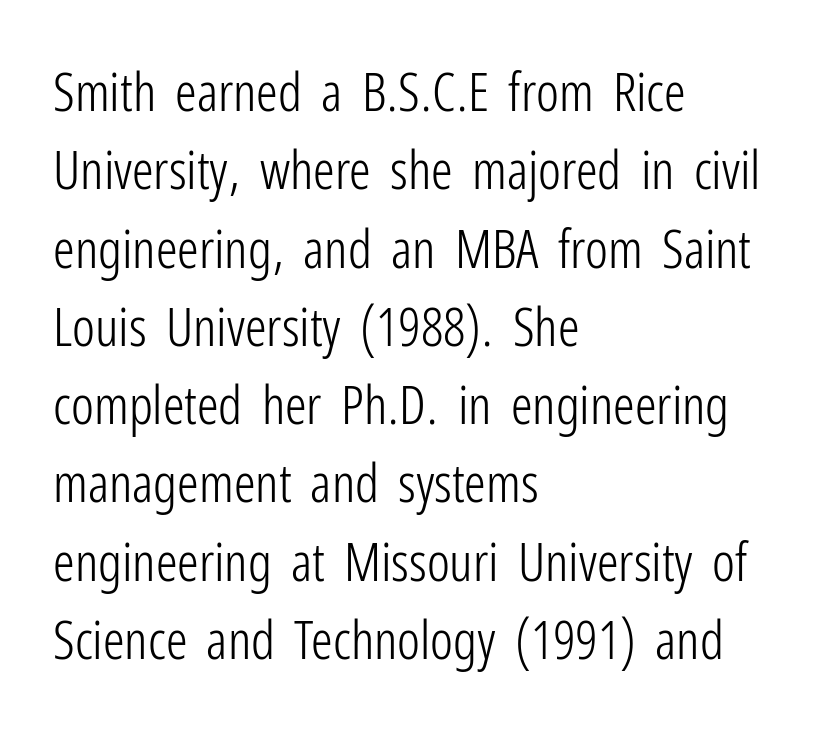
{"serif": "no", "italic": "no", "bold": "no", "weight": "light", "width": "condensed", "stroke_contrast": "low", "x_height": "medium", "monospaced": "no", "underline": "no", "align": "left", "line_spacing": "normal", "line_spacing_ratio": 1.45, "letter_spacing": "normal", "letter_spacing_em": 0.0, "glyph_px": 54}
